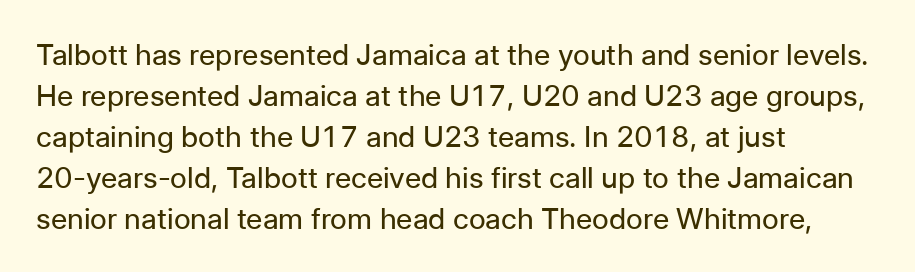
Q: Is the text bold? A: No.
Q: Is the text italic (slanted)? A: No, it is upright.
Q: Is the typeface a serif or a sans-serif typeface? A: Sans-serif.
Q: Is the text underlined? A: No.
Q: How is the paragraph aligned? A: Left-aligned.
Q: Is the spacing between letters normal or unusually wide? A: Normal.
Q: Is the spacing between lines tight, normal or loose? A: Normal.
Q: Width (condensed, normal, or wide)? A: Normal.
Q: Stroke contrast? A: Low.
Q: x-height? A: Medium.
Q: Monospaced? A: No.
